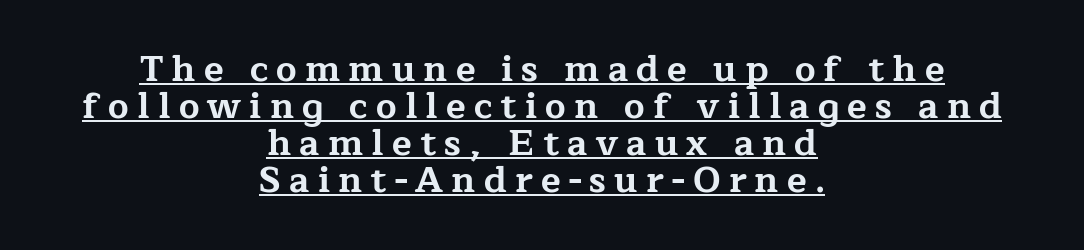
{"serif": "yes", "italic": "no", "bold": "yes", "weight": "bold", "width": "wide", "stroke_contrast": "low", "x_height": "medium", "monospaced": "no", "underline": "yes", "align": "center", "line_spacing": "tight", "line_spacing_ratio": 1.03, "letter_spacing": "wide", "letter_spacing_em": 0.23, "glyph_px": 36}
